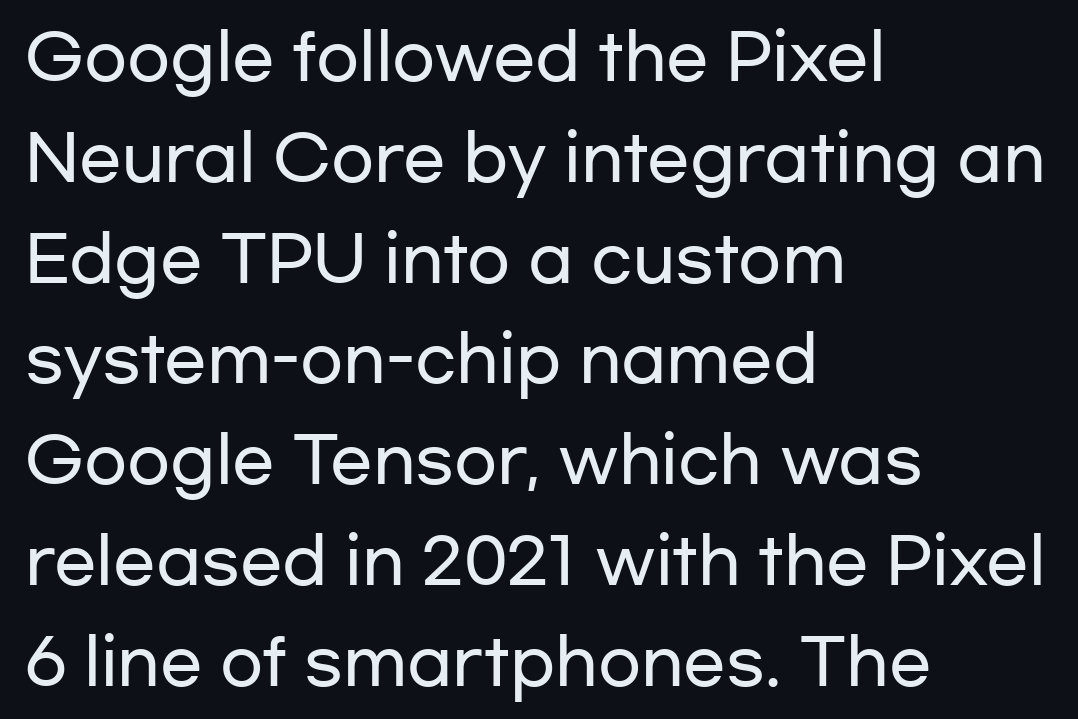
The image shows 63 px wide sans-serif type, upright; set left-aligned, normal line spacing (1.6x), normal letter spacing, not underlined; low stroke contrast and a medium x-height.
